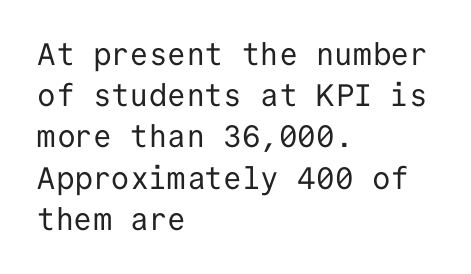
{"serif": "no", "italic": "no", "bold": "no", "weight": "regular", "width": "normal", "stroke_contrast": "low", "x_height": "medium", "monospaced": "yes", "underline": "no", "align": "left", "line_spacing": "normal", "line_spacing_ratio": 1.33, "letter_spacing": "normal", "letter_spacing_em": 0.0, "glyph_px": 31}
